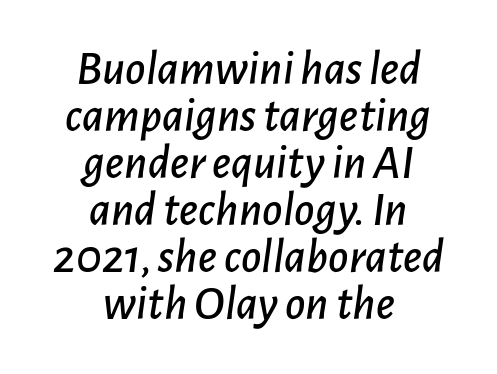
Vertically, the passage feels compressed, each row crowding the next. Nobody touched the tracking dial on this one. This sample uses an oblique cut, with every glyph tilted off the vertical. Character widths vary here, with narrow letters taking less room than wide ones. The foot of each line stays bare and open.
